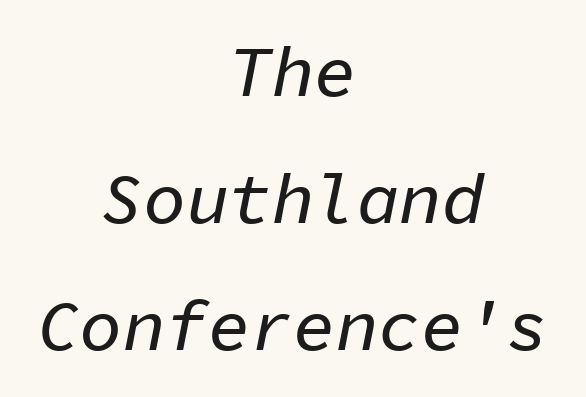
{"italic": "yes", "lean": "right", "slant_degrees": 11, "width": "normal", "stroke_contrast": "low", "x_height": "medium", "monospaced": "yes", "underline": "no", "align": "center", "line_spacing_ratio": 1.79, "letter_spacing": "normal", "letter_spacing_em": 0.0, "glyph_px": 71}
